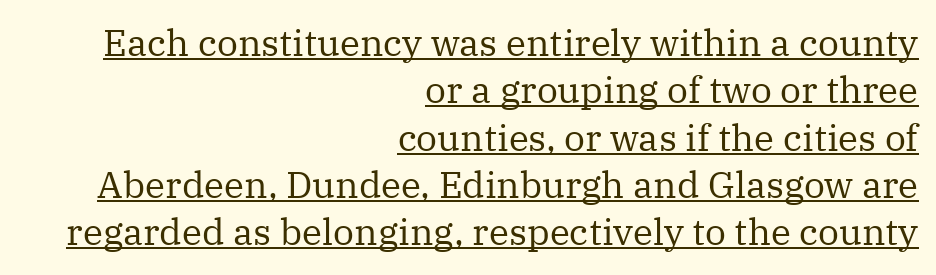
{"serif": "yes", "italic": "no", "bold": "no", "weight": "regular", "width": "normal", "stroke_contrast": "medium", "x_height": "medium", "monospaced": "no", "underline": "yes", "align": "right", "line_spacing": "normal", "line_spacing_ratio": 1.28, "letter_spacing": "normal", "letter_spacing_em": 0.0, "glyph_px": 37}
